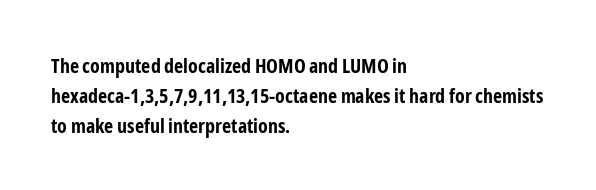
Q: Is the text bold? A: Yes.
Q: Is the text italic (slanted)? A: No, it is upright.
Q: Is the text underlined? A: No.
Q: How is the paragraph aligned? A: Left-aligned.
Q: Is the spacing between letters normal or unusually wide? A: Normal.
Q: Is the spacing between lines tight, normal or loose? A: Normal.
